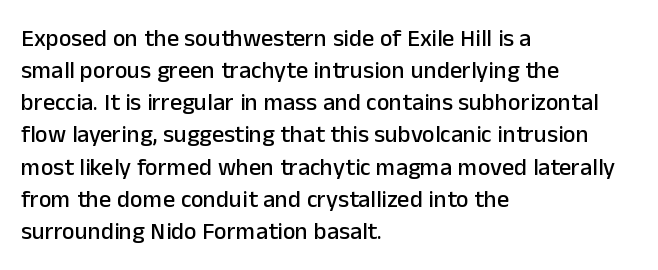
{"italic": "no", "underline": "no", "align": "left", "line_spacing": "normal", "line_spacing_ratio": 1.34, "letter_spacing": "normal", "letter_spacing_em": 0.0, "glyph_px": 24}
